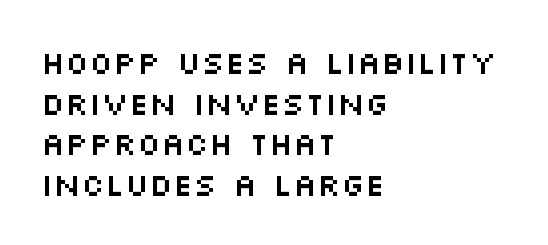
{"serif": "no", "italic": "no", "width": "wide", "stroke_contrast": "medium", "x_height": "large", "monospaced": "no", "underline": "no", "align": "left", "line_spacing": "normal", "line_spacing_ratio": 1.27, "letter_spacing": "normal", "letter_spacing_em": 0.0, "glyph_px": 32}
